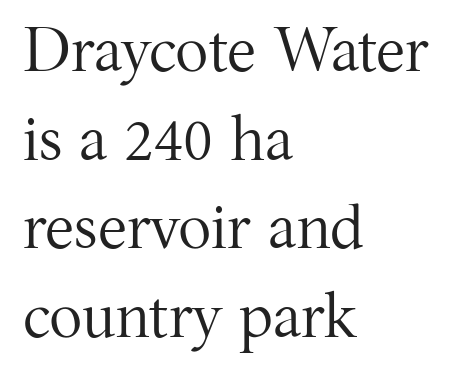
Q: Is the text bold? A: No.
Q: Is the text italic (slanted)? A: No, it is upright.
Q: Is the typeface a serif or a sans-serif typeface? A: Serif.
Q: Is the text underlined? A: No.
Q: How is the paragraph aligned? A: Left-aligned.
Q: Is the spacing between letters normal or unusually wide? A: Normal.
Q: Is the spacing between lines tight, normal or loose? A: Normal.
Q: Width (condensed, normal, or wide)? A: Normal.
Q: Stroke contrast? A: Medium.
Q: x-height? A: Medium.
Q: Monospaced? A: No.
